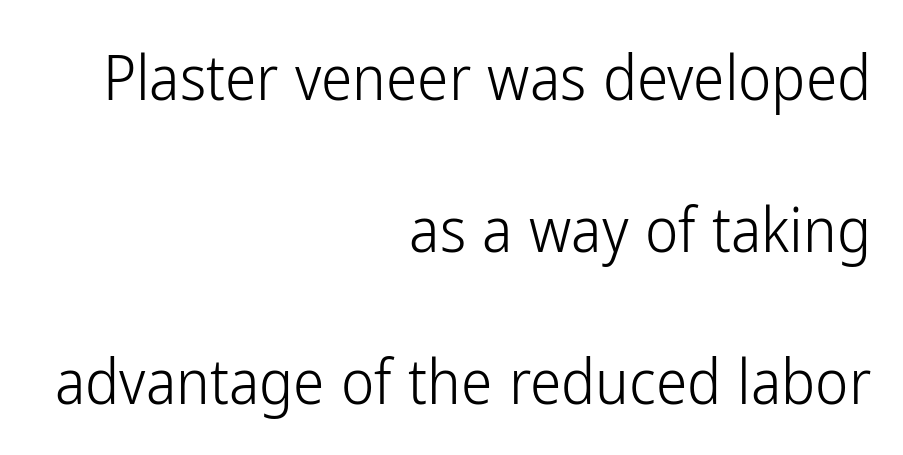
The type sits square on the baseline with zero lean. Characters follow at the spacing the type designer built in. Nobody drew a line under any word here. Notice how the passage keeps a crisp vertical edge on the right only.
